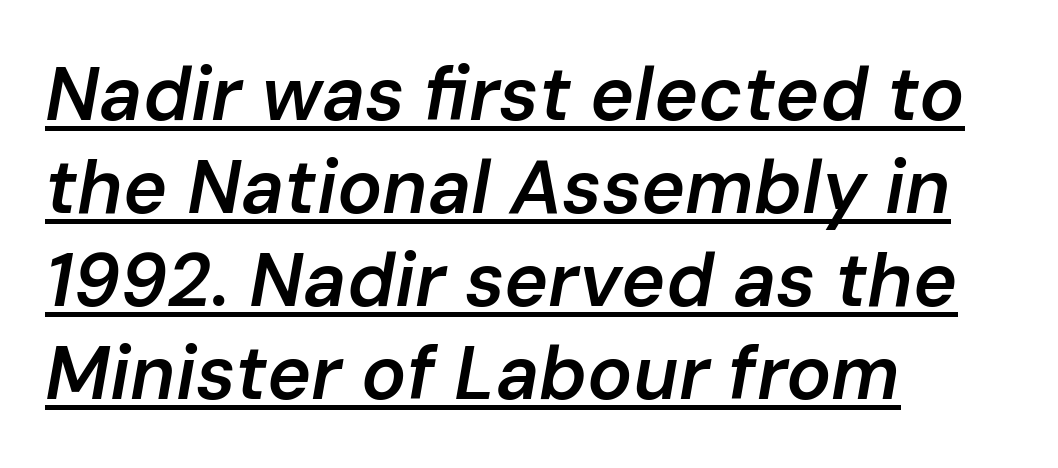
This sample is left-justified, so line endings fall wherever the words run out. On the weight axis this lands at semibold, roughly 600. The text carries the slant typical of an italic or oblique font. Spacing verdict: proportional, widths tailored to each character. This rendering features underlined lettering. Inter-character spacing is left at the font's built-in metrics.
